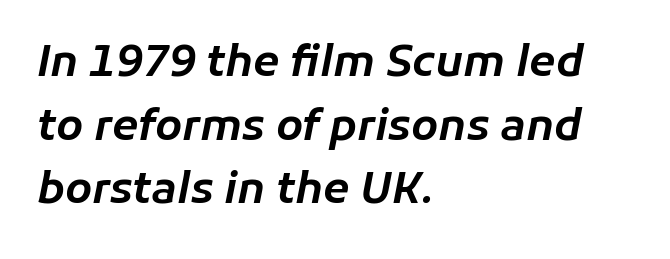
The image shows 43 px text type, italic (leaning right); set left-aligned, normal line spacing (1.48x), normal letter spacing, not underlined; low stroke contrast and a medium x-height.
